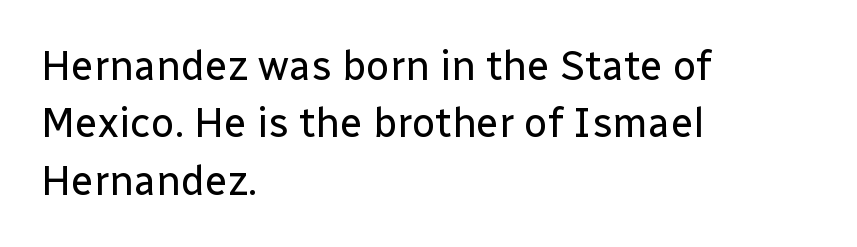
Vertical stems look standard width or narrower in stroke. The letters carry no serifs — their stems end cleanly without finishing strokes. Type without underlining. The lines are quadded left. Tracking here is standard; glyphs follow each other at the usual distance. Normally led — the rows are evenly, conventionally spaced.
